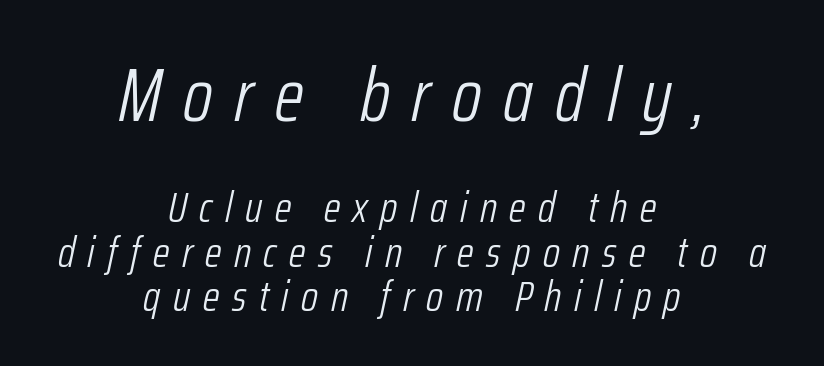
Q: Is the text bold? A: No.
Q: Is the text italic (slanted)? A: Yes, it leans right by about 12 degrees.
Q: Is the text underlined? A: No.
Q: How is the paragraph aligned? A: Centered.
Q: Is the spacing between letters normal or unusually wide? A: Unusually wide.
Q: Is the spacing between lines tight, normal or loose? A: Tight.
Q: Which block of text is set in a larger size, the first (top) or the second (bottom)? A: The first (top) one.
Q: Width (condensed, normal, or wide)? A: Condensed.
Q: Stroke contrast? A: Low.
Q: x-height? A: Medium.
Q: Monospaced? A: No.
